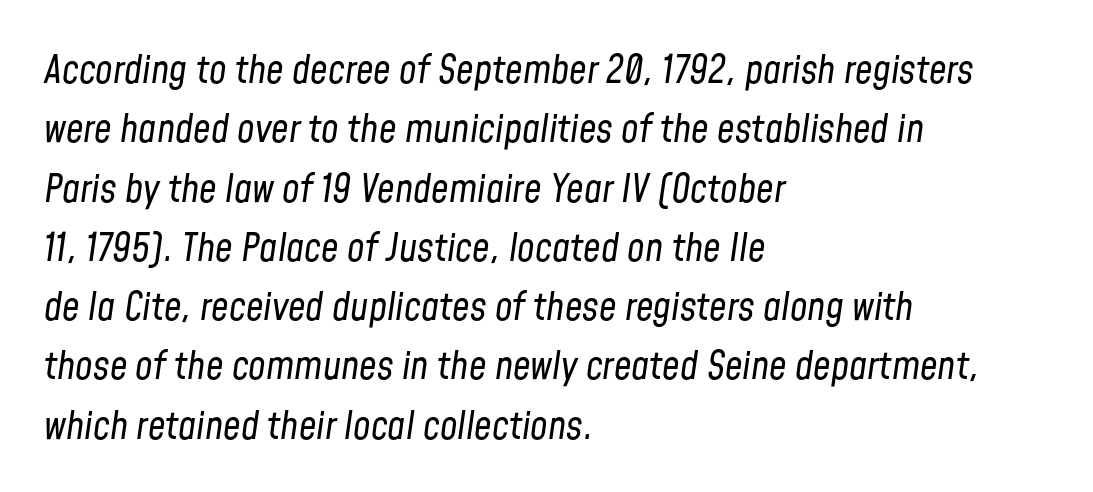
The image shows 39 px regular-weight, condensed type, italic (leaning right); set left-aligned, normal line spacing (1.52x), normal letter spacing, not underlined; low stroke contrast and a medium x-height.
